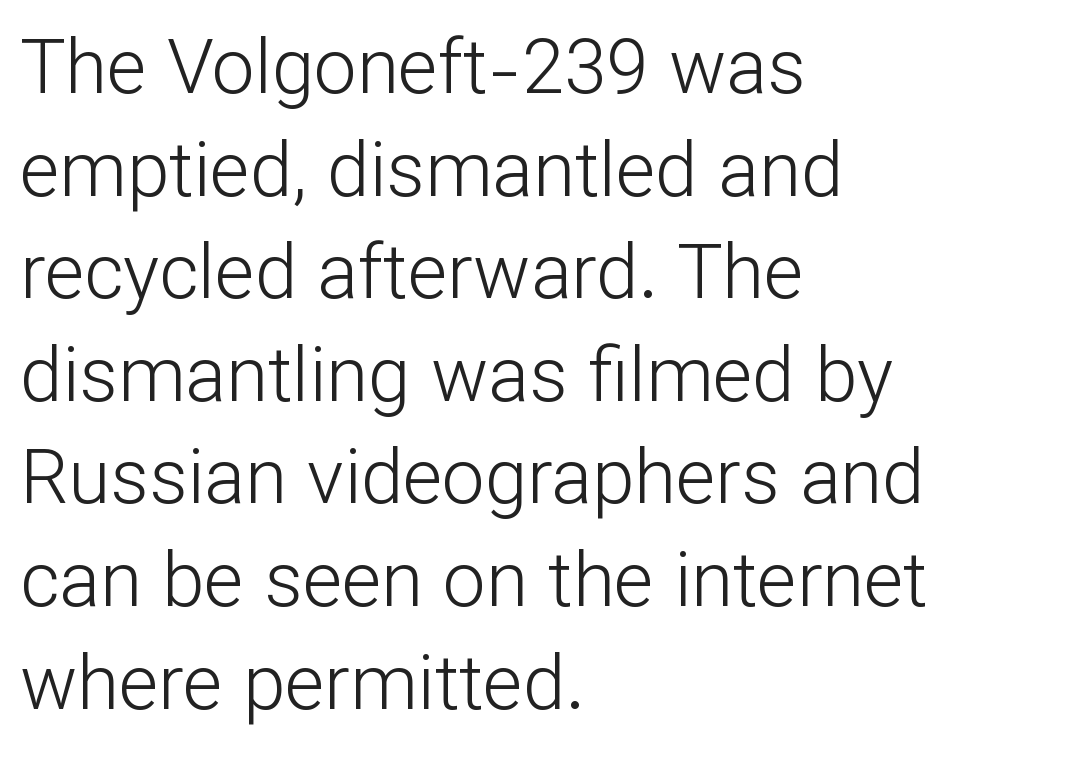
{"serif": "no", "italic": "no", "bold": "no", "weight": "light", "width": "normal", "stroke_contrast": "low", "x_height": "medium", "monospaced": "no", "underline": "no", "align": "left", "line_spacing": "normal", "line_spacing_ratio": 1.35, "letter_spacing": "normal", "letter_spacing_em": 0.0, "glyph_px": 76}
